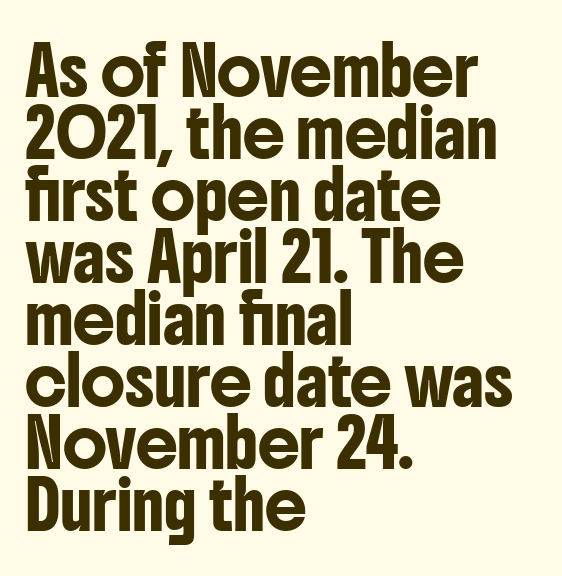
Q: Is the text italic (slanted)? A: No, it is upright.
Q: Is the typeface a serif or a sans-serif typeface? A: Sans-serif.
Q: Is the text underlined? A: No.
Q: How is the paragraph aligned? A: Left-aligned.
Q: Is the spacing between letters normal or unusually wide? A: Normal.
Q: Is the spacing between lines tight, normal or loose? A: Normal.
Q: Width (condensed, normal, or wide)? A: Condensed.
Q: Stroke contrast? A: Low.
Q: x-height? A: Medium.
Q: Monospaced? A: No.
